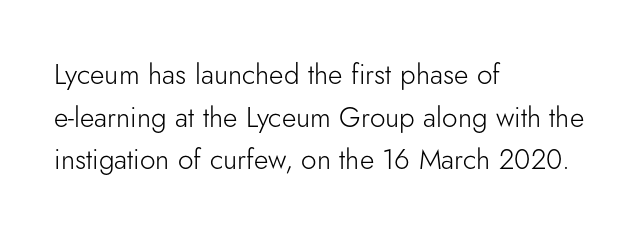
Which margin do the lines hug? The left one — the right edge is uneven. The axis of the letterforms is exactly vertical. You could not count columns in this text — the font is proportionally spaced. Letters rest on an invisible, unmarked baseline. Rows of type keep a routine distance in the vertical direction.
